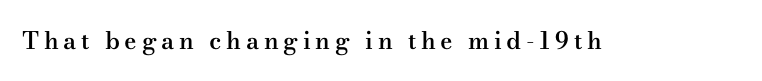
Q: Is the text bold? A: Semi-bold.
Q: Is the text italic (slanted)? A: No, it is upright.
Q: Is the text underlined? A: No.
